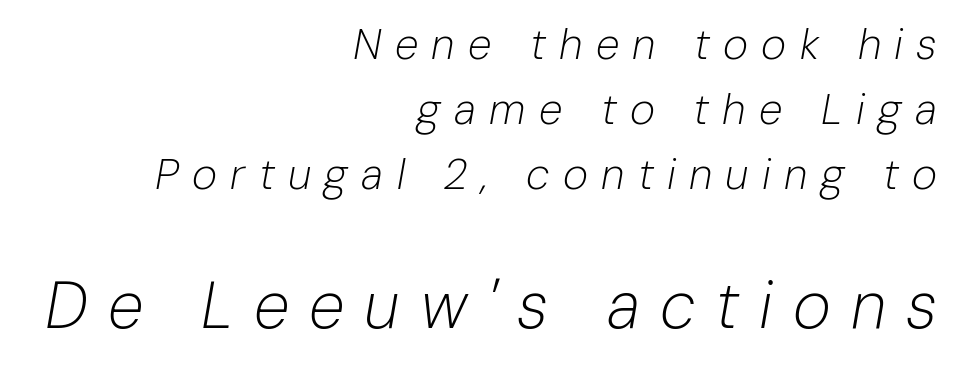
The image shows 65 px light type, italic (leaning right); set right-aligned, normal line spacing (1.51x), unusually wide letter spacing (+0.31 em), not underlined; the second (bottom) block is 1.51x larger; low stroke contrast and a medium x-height.
